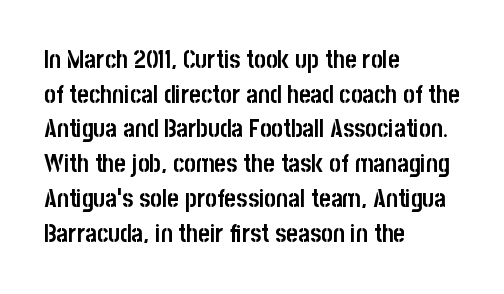
The image shows 25 px bold type, upright; set left-aligned, normal line spacing (1.39x), normal letter spacing, not underlined.
